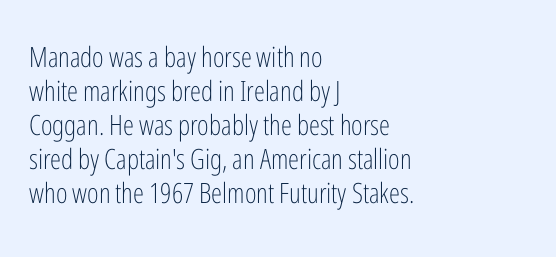
The image shows 28 px light, condensed sans-serif type, upright; set left-aligned, line spacing 1.21x, normal letter spacing, not underlined; low stroke contrast and a medium x-height.
